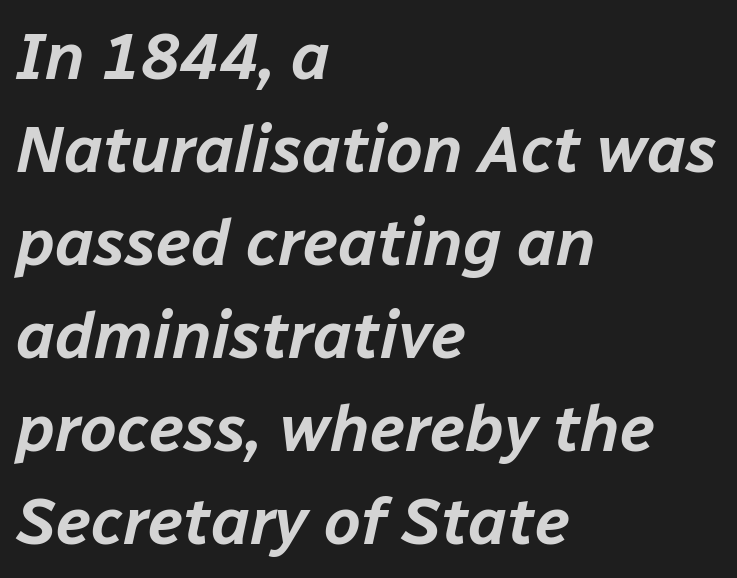
The image shows 66 px text type, italic (leaning right); set left-aligned, normal line spacing (1.41x), normal letter spacing, not underlined; low stroke contrast and a medium x-height.
